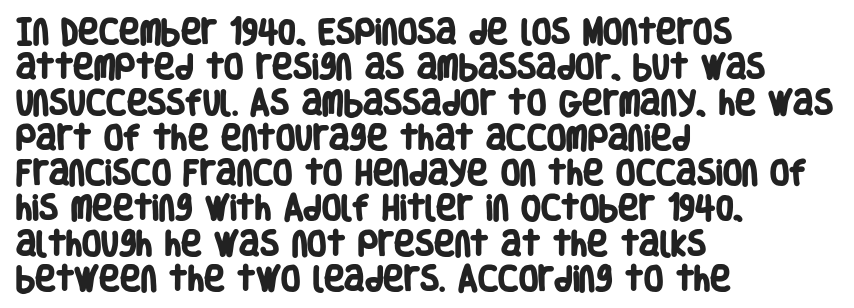
Does the type have serifs? No, each stem ends abruptly. Notice how descenders clear the ascenders below comfortably — that's standard leading. The typesetter chose a ragged-right arrangement here. The strokes are fattened all the way to bold.
